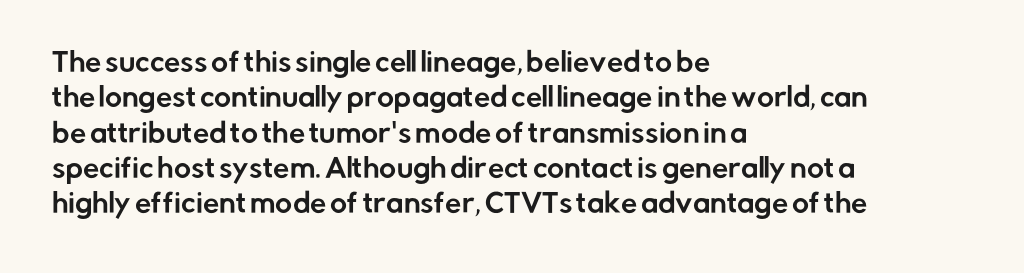
The passage shown stacks its lines at a standard gap. These lines stack with their left ends in a neat column. A roman cut, with each character standing at attention. Caption: standard tracking, unaltered. Words float on clear page, feet unadorned.
